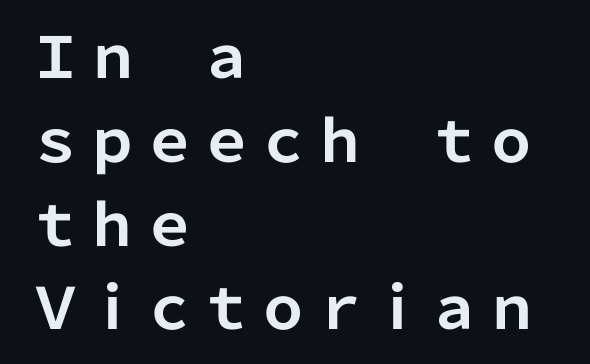
{"serif": "no", "italic": "no", "bold": "yes", "weight": "bold", "width": "normal", "stroke_contrast": "low", "x_height": "medium", "monospaced": "no", "underline": "no", "align": "left", "line_spacing": "normal", "line_spacing_ratio": 1.47, "letter_spacing": "normal", "letter_spacing_em": 0.0, "glyph_px": 57}
